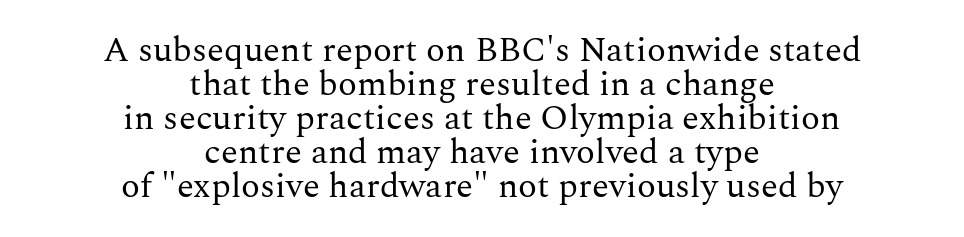
This sample uses a serif face. Spacing verdict: proportional, widths tailored to each character. It's the straight-up-and-down kind of type. This reads as an unemphasized weight, regular at the heaviest. What stands out about the letter spacing? Nothing — it is the standard amount.
